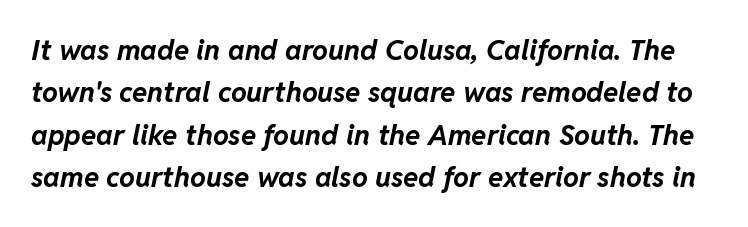
An italicized treatment has been applied to the whole sample. The gaps between neighbouring characters are ordinary and unremarkable. The designer left line spacing at the default. Plain, unruled lines of type. Think of a printed novel: that variable character pitch is what you see here.
